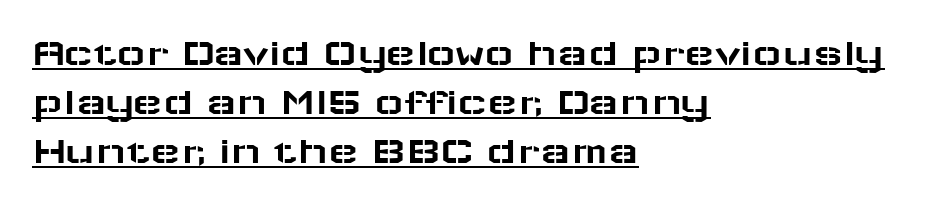
{"serif": "no", "italic": "no", "width": "wide", "stroke_contrast": "low", "x_height": "medium", "monospaced": "no", "underline": "yes", "align": "left", "line_spacing_ratio": 1.23, "letter_spacing": "normal", "letter_spacing_em": 0.0, "glyph_px": 40}
